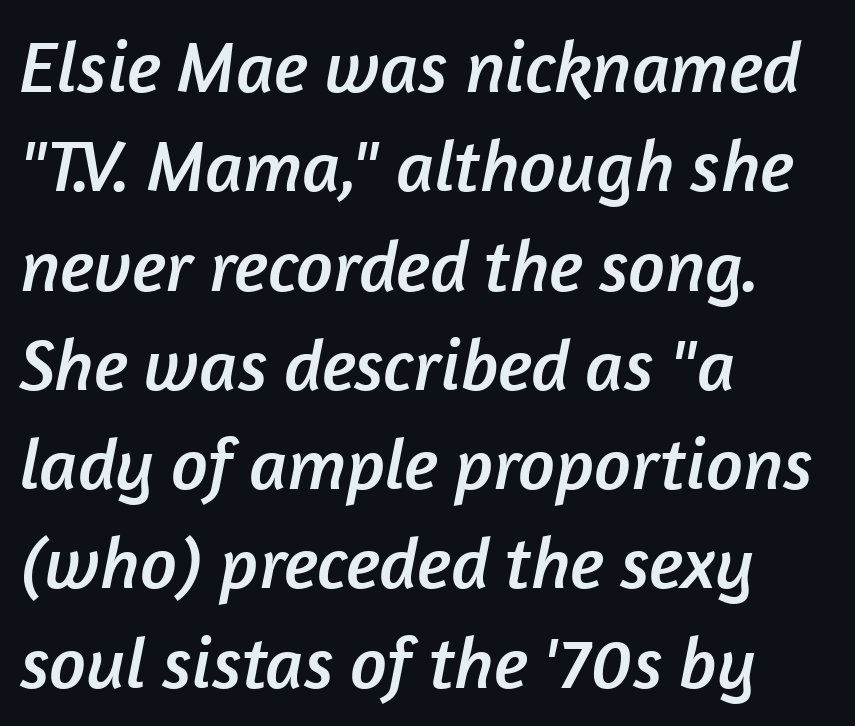
The image shows 73 px sans-serif type; set left-aligned, normal line spacing (1.36x), normal letter spacing, not underlined; low stroke contrast and a medium x-height.
